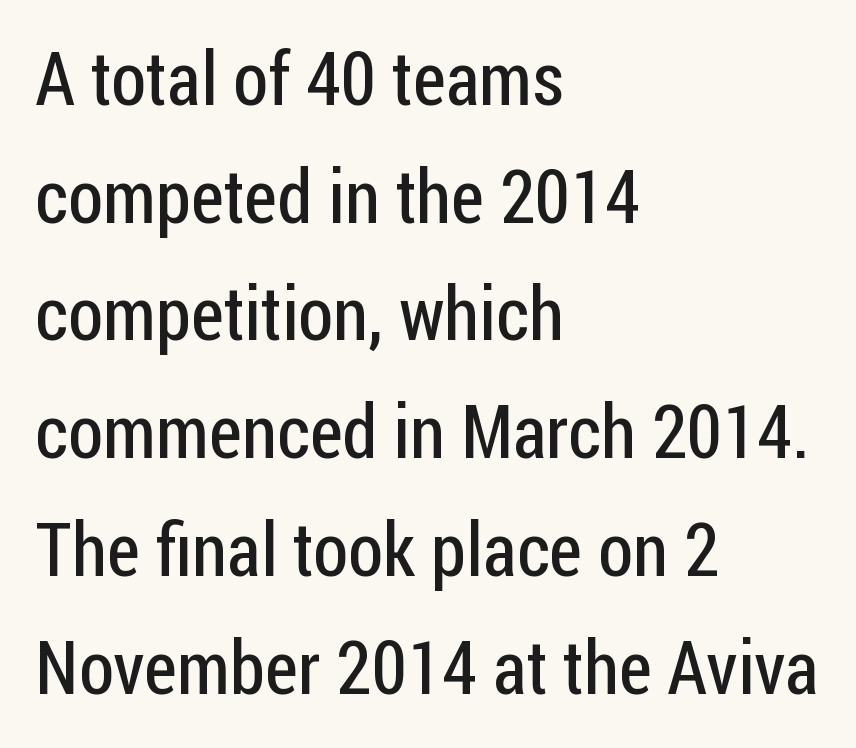
The image shows 75 px regular-weight, condensed sans-serif type, upright; set left-aligned, normal line spacing (1.57x), normal letter spacing, not underlined; low stroke contrast and a medium x-height.
